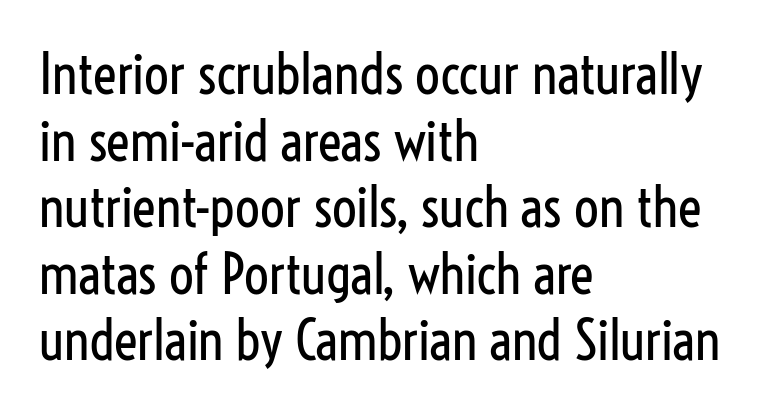
Nothing heavy about these letters — not bold at all. Examine the stroke ends and you'll find no serifs. A student would call this left alignment; a typographer would say flush left, rag right. A bare baseline throughout the passage. Upright lettering throughout.
